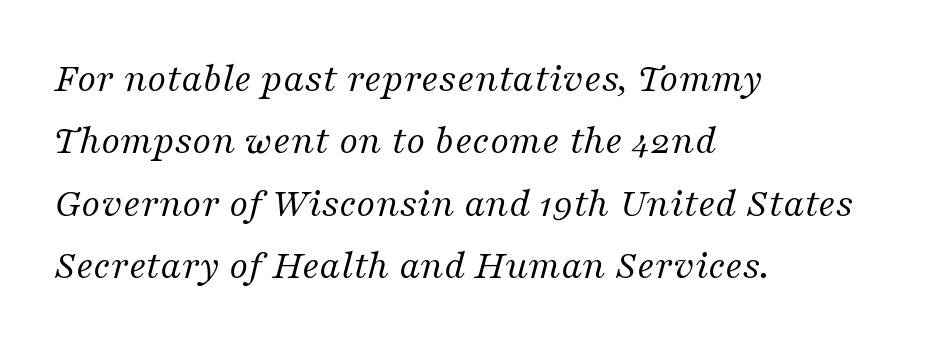
Q: Is the text bold? A: No.
Q: Is the text italic (slanted)? A: Yes, it leans right by about 16 degrees.
Q: Is the typeface a serif or a sans-serif typeface? A: Serif.
Q: Is the text underlined? A: No.
Q: How is the paragraph aligned? A: Left-aligned.
Q: Is the spacing between letters normal or unusually wide? A: Normal.
Q: Is the spacing between lines tight, normal or loose? A: Normal.
Q: Width (condensed, normal, or wide)? A: Normal.
Q: Stroke contrast? A: Medium.
Q: x-height? A: Medium.
Q: Monospaced? A: No.
